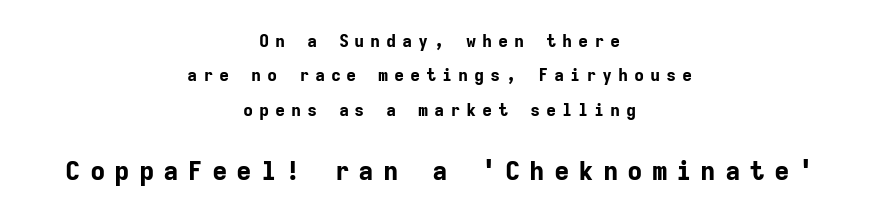
The image shows 26 px bold type, upright; set centered, loose line spacing (2.02x), unusually wide letter spacing (+0.34 em), not underlined; the second (bottom) block is 1.53x larger.
